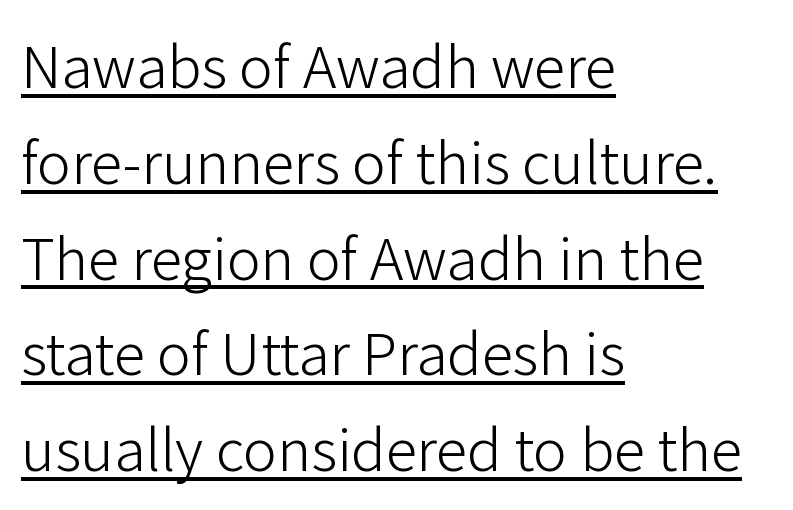
Q: Is the text bold? A: No.
Q: Is the text italic (slanted)? A: No, it is upright.
Q: Is the typeface a serif or a sans-serif typeface? A: Sans-serif.
Q: Is the text underlined? A: Yes.
Q: How is the paragraph aligned? A: Left-aligned.
Q: Is the spacing between letters normal or unusually wide? A: Normal.
Q: Is the spacing between lines tight, normal or loose? A: Normal.
Q: Width (condensed, normal, or wide)? A: Normal.
Q: Stroke contrast? A: Low.
Q: x-height? A: Medium.
Q: Monospaced? A: No.
